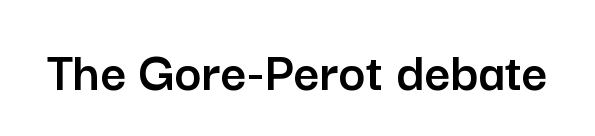
The letters advance in unequal steps, a hallmark of proportional type. The characters display no serif detailing; their extremities are plain. Ascenders rise straight up at ninety degrees. In terms of letterspacing, this is plain default setting. Decoration check: the copy has no underline.
